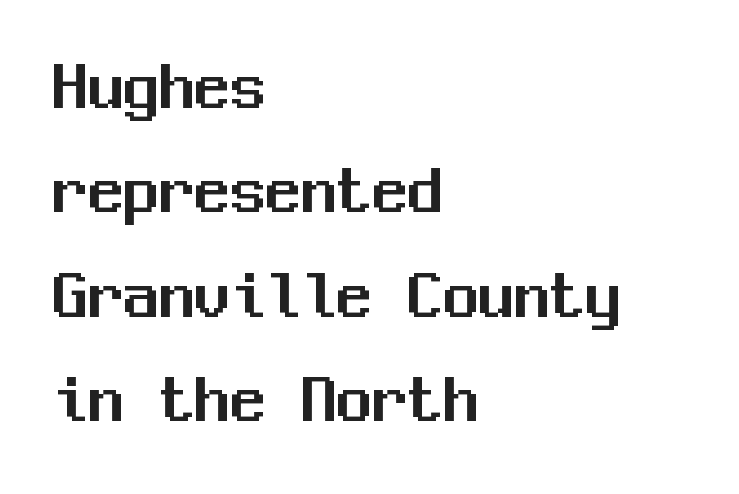
Characters remain perfectly vertical along every line. One glance says typical: line gaps are just what's usual. The rendering keeps characters at their native spacing. The words here are not underlined. Note the uniform advance width — an 'i' takes as much space as an 'm'. The rag falls on the right side of this text block.
